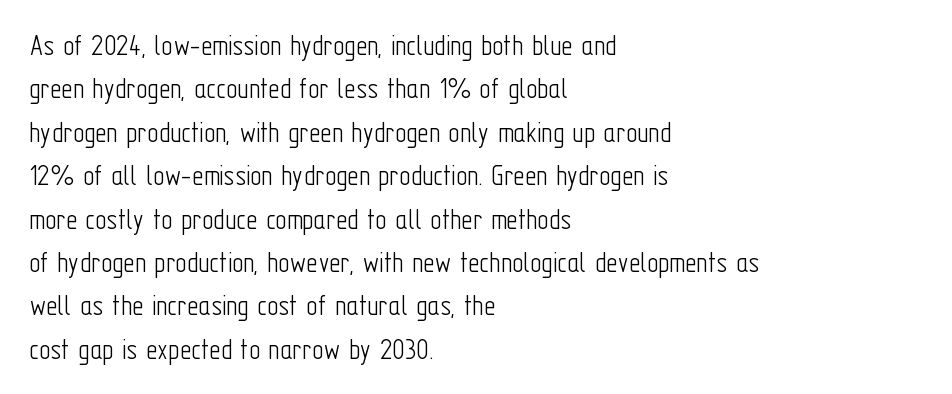
The image shows 31 px light, condensed sans-serif type, upright; set left-aligned, normal line spacing (1.4x), normal letter spacing, not underlined; low stroke contrast and a medium x-height.
